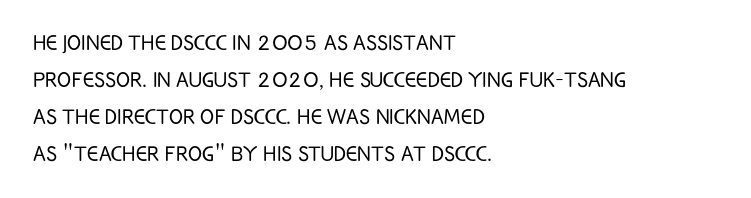
The image shows 26 px text type, upright; set left-aligned, normal line spacing (1.42x), normal letter spacing, not underlined.
